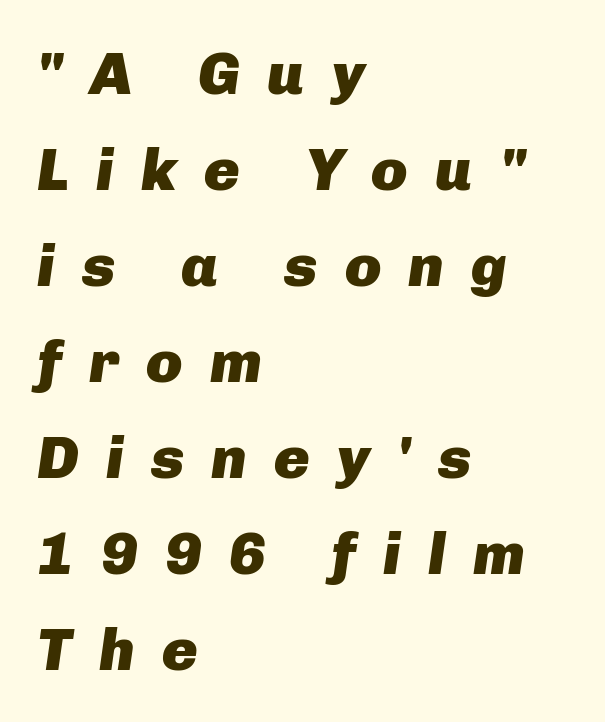
The image shows 60 px heavy type, italic (leaning right); set left-aligned, normal line spacing (1.6x), unusually wide letter spacing (+0.45 em), not underlined; low stroke contrast and a medium x-height.
